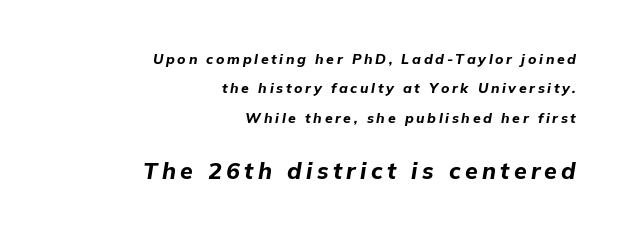
Q: Is the text bold? A: Yes.
Q: Is the text italic (slanted)? A: Yes, it leans right by about 9 degrees.
Q: Is the text underlined? A: No.
Q: How is the paragraph aligned? A: Right-aligned.
Q: Is the spacing between lines tight, normal or loose? A: Loose.
Q: Which block of text is set in a larger size, the first (top) or the second (bottom)? A: The second (bottom) one.
